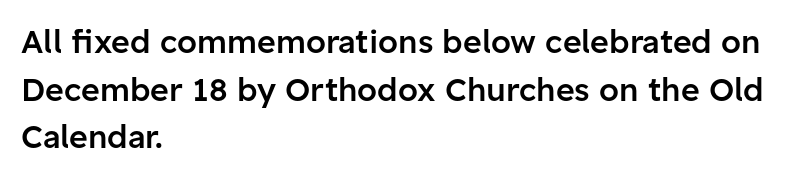
Q: Is the text bold? A: Semi-bold.
Q: Is the text italic (slanted)? A: No, it is upright.
Q: Is the typeface a serif or a sans-serif typeface? A: Sans-serif.
Q: Is the text underlined? A: No.
Q: How is the paragraph aligned? A: Left-aligned.
Q: Is the spacing between letters normal or unusually wide? A: Normal.
Q: Is the spacing between lines tight, normal or loose? A: Normal.
Q: Width (condensed, normal, or wide)? A: Normal.
Q: Stroke contrast? A: Low.
Q: x-height? A: Medium.
Q: Monospaced? A: No.
